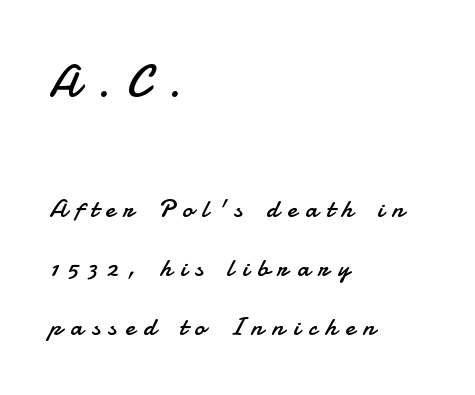
{"serif": "no", "bold": "no", "weight": "regular", "width": "normal", "stroke_contrast": "low", "x_height": "small", "monospaced": "no", "underline": "no", "align": "left", "line_spacing": "loose", "line_spacing_ratio": 2.27, "letter_spacing": "wide", "letter_spacing_em": 0.34, "larger_block": "first", "size_ratio": 1.77, "glyph_px": 46}
